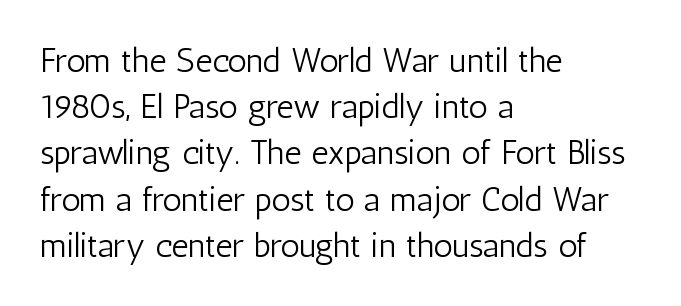
Unlike a traditional serif, this face leaves its strokes unadorned. The rendering keeps characters at their native spacing. A student would call this left alignment; a typographer would say flush left, rag right. Summary of vertical rhythm: regular, with standard interline spacing. The letters advance in unequal steps, a hallmark of proportional type. The cut favours lightness, reaching ordinary text weight at its darkest.
